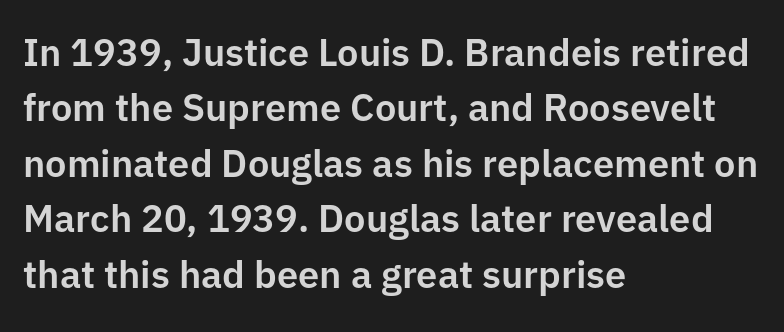
The space between consecutive lines is moderate. Classification — sans serif. The area under the type is left untouched. Compared with typical body copy, the letter spacing here is the same.
